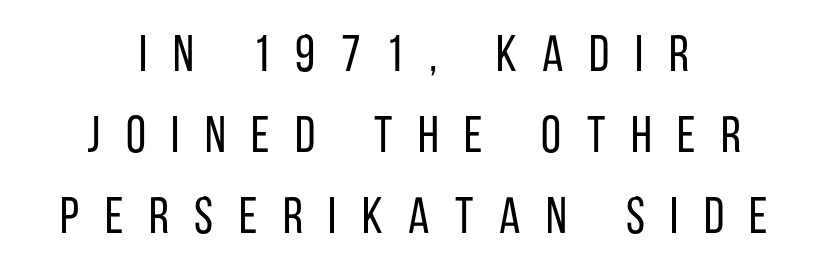
The image shows 51 px regular-weight, condensed sans-serif type, upright; set centered, normal line spacing (1.59x), unusually wide letter spacing (+0.5 em), not underlined; low stroke contrast and a large x-height.
